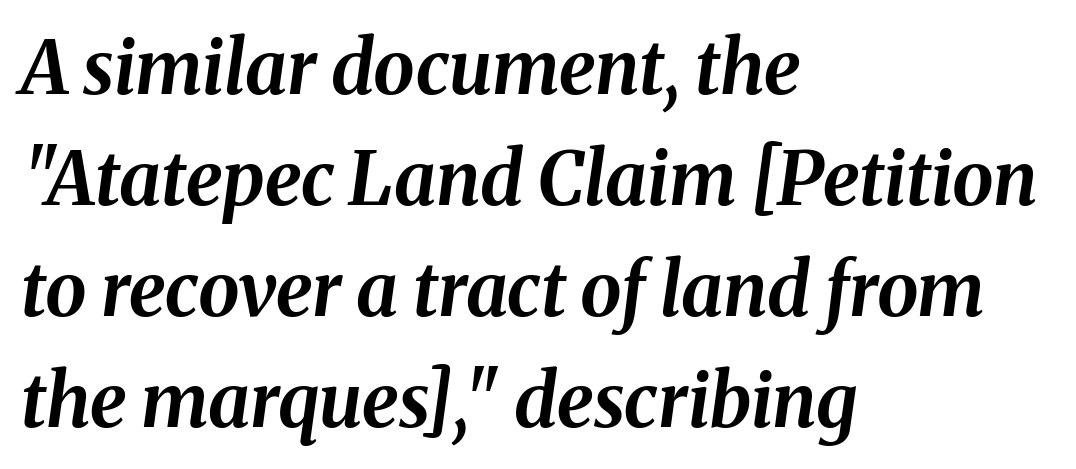
The image shows 74 px bold type, italic (leaning right); set left-aligned, normal line spacing (1.5x), normal letter spacing, not underlined; medium stroke contrast and a medium x-height.
